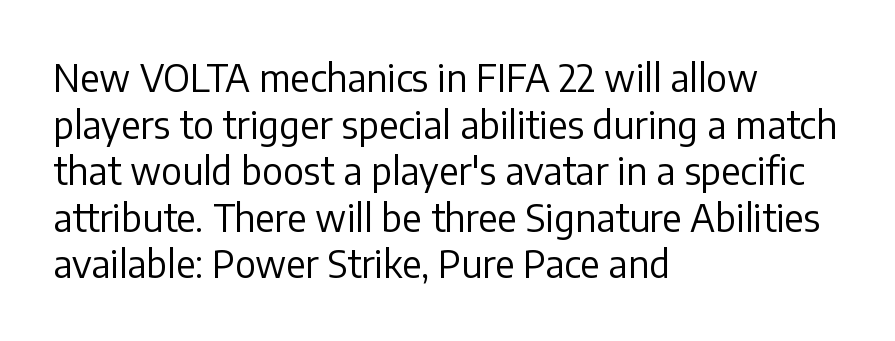
Q: Is the text bold? A: No.
Q: Is the text italic (slanted)? A: No, it is upright.
Q: Is the typeface a serif or a sans-serif typeface? A: Sans-serif.
Q: Is the text underlined? A: No.
Q: How is the paragraph aligned? A: Left-aligned.
Q: Is the spacing between letters normal or unusually wide? A: Normal.
Q: Is the spacing between lines tight, normal or loose? A: Normal.
Q: Width (condensed, normal, or wide)? A: Normal.
Q: Stroke contrast? A: Low.
Q: x-height? A: Medium.
Q: Monospaced? A: No.
